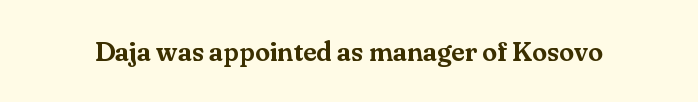
Q: Is the text italic (slanted)? A: No, it is upright.
Q: Is the text underlined? A: No.
Q: Is the spacing between letters normal or unusually wide? A: Normal.
